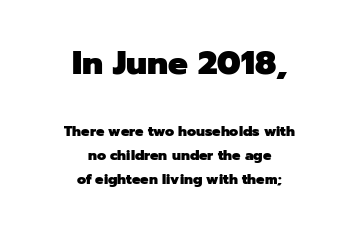
{"serif": "no", "italic": "no", "bold": "yes", "weight": "heavy", "width": "normal", "stroke_contrast": "low", "x_height": "medium", "monospaced": "no", "underline": "no", "align": "center", "line_spacing": "normal", "line_spacing_ratio": 1.7, "letter_spacing": "normal", "letter_spacing_em": 0.0, "larger_block": "first", "size_ratio": 2.36, "glyph_px": 33}
